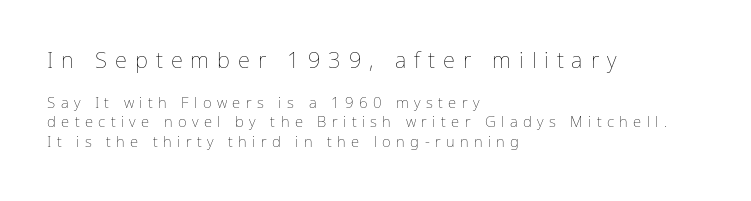
Q: Is the text bold? A: No.
Q: Is the text italic (slanted)? A: No, it is upright.
Q: Is the text underlined? A: No.
Q: How is the paragraph aligned? A: Left-aligned.
Q: Is the spacing between letters normal or unusually wide? A: Unusually wide.
Q: Is the spacing between lines tight, normal or loose? A: Normal.
Q: Which block of text is set in a larger size, the first (top) or the second (bottom)? A: The first (top) one.
